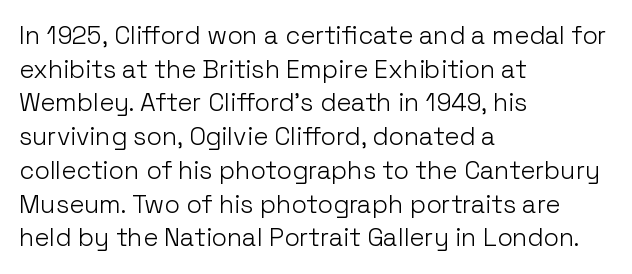
Honestly, there is no underline to notice here at all. When letters stand straight like this, we call the style roman or upright. The passage shown stacks its lines at a standard gap. Horizontal alignment here is leftward, the default for most running prose. Ink coverage per letter is moderate at most.
